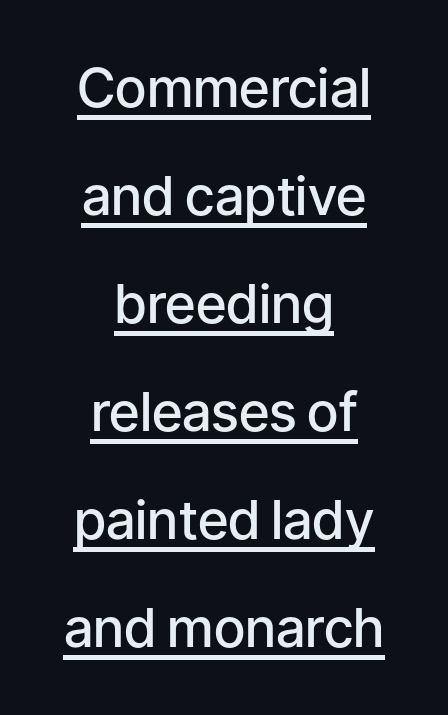
Does the type have serifs? No, each stem ends abruptly. This sample is center-justified, so both line endings float freely. Every letter is mildly thick-stroked: semibold rather than bold. The type sits square on the baseline with zero lean. The letters advance in unequal steps, a hallmark of proportional type. In terms of leading, this rendering errs on the spacious side.
